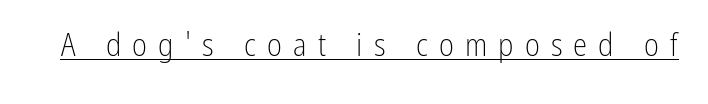
Q: Is the text bold? A: No.
Q: Is the text italic (slanted)? A: No, it is upright.
Q: Is the typeface a serif or a sans-serif typeface? A: Sans-serif.
Q: Is the text underlined? A: Yes.
Q: Is the spacing between letters normal or unusually wide? A: Unusually wide.
Q: Width (condensed, normal, or wide)? A: Condensed.
Q: Stroke contrast? A: Low.
Q: x-height? A: Medium.
Q: Monospaced? A: No.
